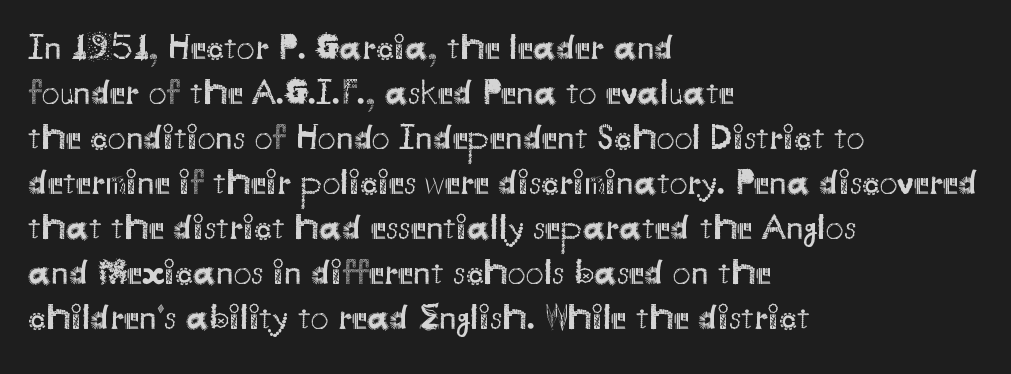
Q: Is the text bold? A: No.
Q: Is the text italic (slanted)? A: No, it is upright.
Q: Is the typeface a serif or a sans-serif typeface? A: Sans-serif.
Q: Is the text underlined? A: No.
Q: How is the paragraph aligned? A: Left-aligned.
Q: Is the spacing between letters normal or unusually wide? A: Normal.
Q: Is the spacing between lines tight, normal or loose? A: Normal.
Q: Width (condensed, normal, or wide)? A: Normal.
Q: Stroke contrast? A: Medium.
Q: x-height? A: Small.
Q: Monospaced? A: No.
